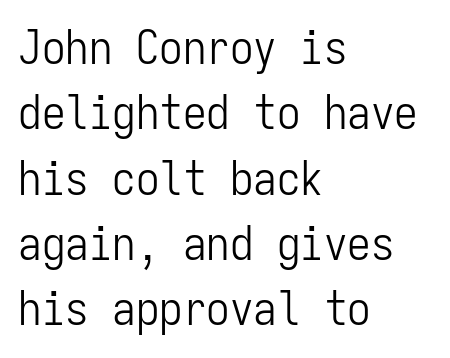
Typographically, this falls in the sans-serif category. Each row of text sits above clean, open space. On a weight scale, this lands at 450 or below. How are the letters spaced? Ordinarily, with no added tracking. Tall strokes in this sample are plumb rather than angled.
